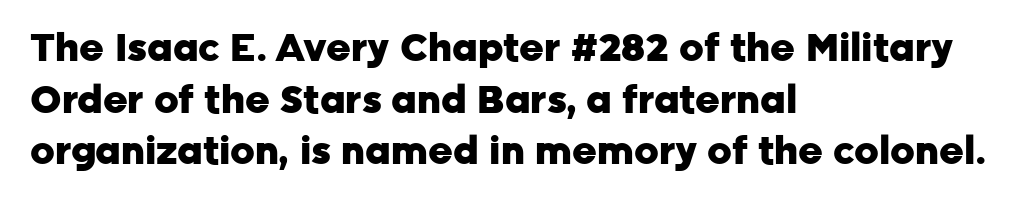
Q: Is the text bold? A: Yes.
Q: Is the text italic (slanted)? A: No, it is upright.
Q: Is the typeface a serif or a sans-serif typeface? A: Sans-serif.
Q: Is the text underlined? A: No.
Q: How is the paragraph aligned? A: Left-aligned.
Q: Is the spacing between letters normal or unusually wide? A: Normal.
Q: Is the spacing between lines tight, normal or loose? A: Normal.
Q: Width (condensed, normal, or wide)? A: Normal.
Q: Stroke contrast? A: Low.
Q: x-height? A: Medium.
Q: Monospaced? A: No.
